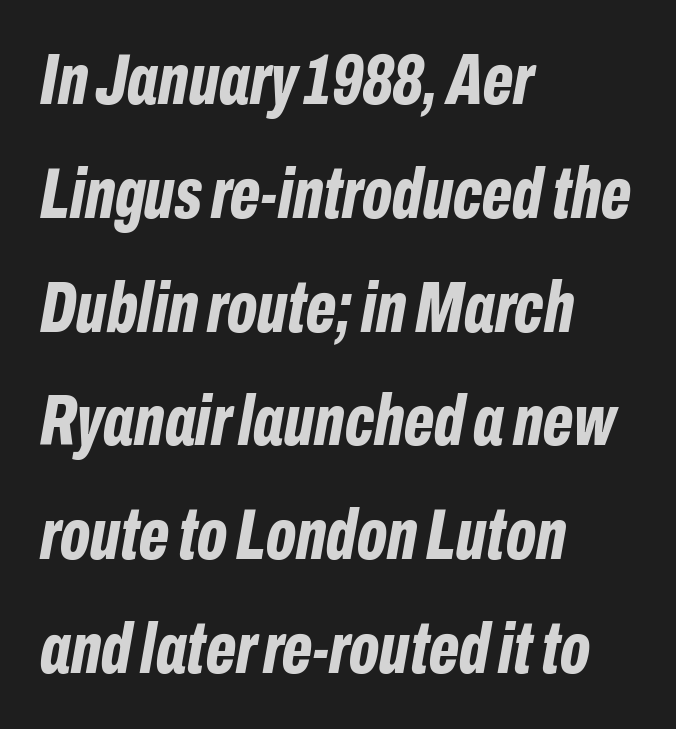
Q: Is the text bold? A: Yes.
Q: Is the text italic (slanted)? A: Yes, it leans right by about 10 degrees.
Q: Is the text underlined? A: No.
Q: How is the paragraph aligned? A: Left-aligned.
Q: Is the spacing between letters normal or unusually wide? A: Normal.
Q: Is the spacing between lines tight, normal or loose? A: Normal.
Q: Width (condensed, normal, or wide)? A: Condensed.
Q: Stroke contrast? A: Low.
Q: x-height? A: Medium.
Q: Monospaced? A: No.
